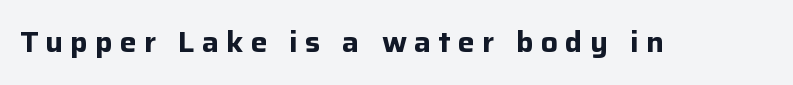
The image shows 28 px bold sans-serif type, upright; set unusually wide letter spacing (+0.26 em), not underlined; low stroke contrast and a medium x-height.
